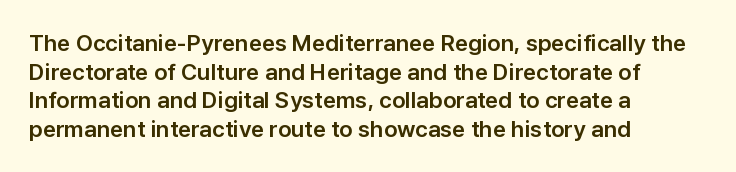
{"italic": "no", "underline": "no", "align": "left", "line_spacing_ratio": 1.24, "letter_spacing": "normal", "letter_spacing_em": 0.0, "glyph_px": 23}
